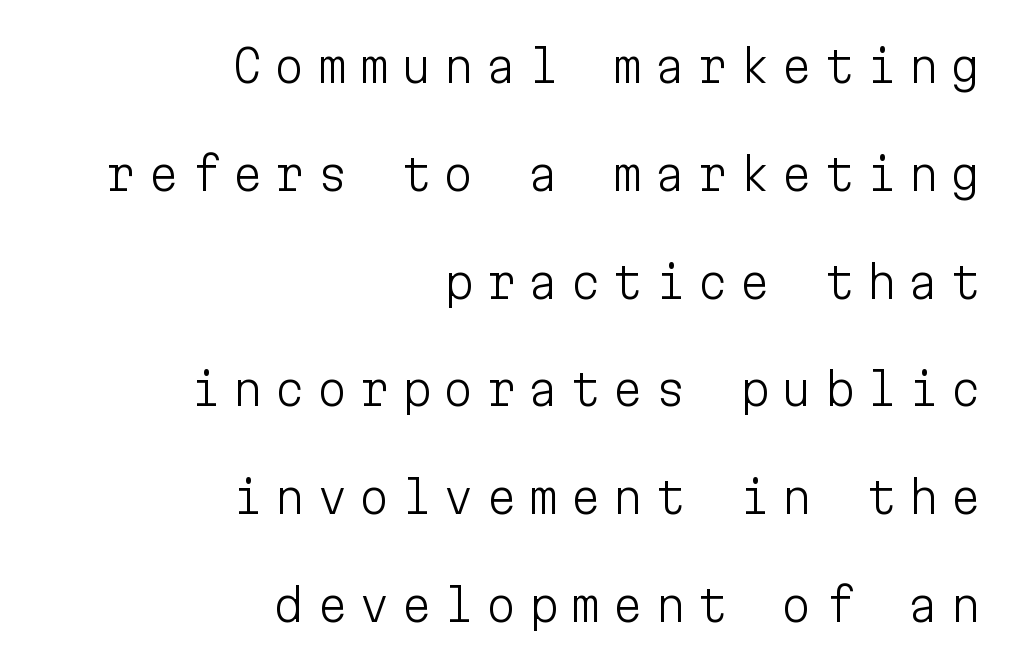
{"serif": "no", "italic": "no", "bold": "no", "weight": "light", "width": "normal", "stroke_contrast": "low", "x_height": "medium", "monospaced": "yes", "underline": "no", "align": "right", "line_spacing": "loose", "line_spacing_ratio": 2.45, "letter_spacing": "wide", "letter_spacing_em": 0.26, "glyph_px": 44}
